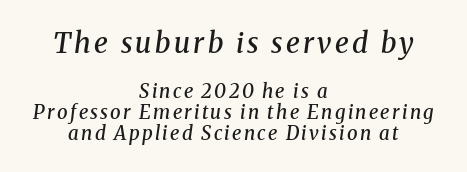
Q: Is the text bold? A: Semi-bold.
Q: Is the text italic (slanted)? A: Yes, it leans right by about 8 degrees.
Q: Is the typeface a serif or a sans-serif typeface? A: Serif.
Q: Is the text underlined? A: No.
Q: How is the paragraph aligned? A: Centered.
Q: Is the spacing between lines tight, normal or loose? A: Tight.
Q: Which block of text is set in a larger size, the first (top) or the second (bottom)? A: The first (top) one.
Q: Width (condensed, normal, or wide)? A: Normal.
Q: Stroke contrast? A: Medium.
Q: x-height? A: Medium.
Q: Monospaced? A: No.
